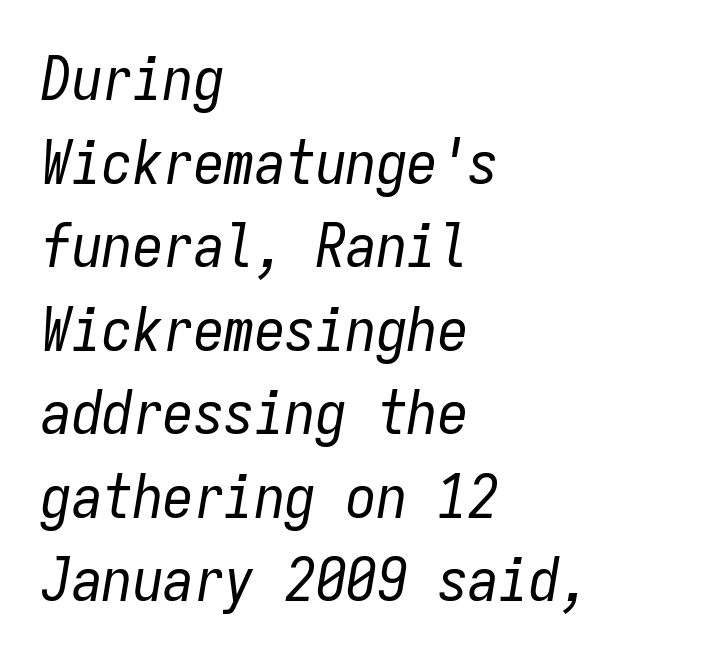
Q: Is the text bold? A: No.
Q: Is the text italic (slanted)? A: Yes, it leans right by about 9 degrees.
Q: Is the text underlined? A: No.
Q: How is the paragraph aligned? A: Left-aligned.
Q: Is the spacing between letters normal or unusually wide? A: Normal.
Q: Is the spacing between lines tight, normal or loose? A: Normal.
Q: Width (condensed, normal, or wide)? A: Condensed.
Q: Stroke contrast? A: Low.
Q: x-height? A: Medium.
Q: Monospaced? A: Yes.
